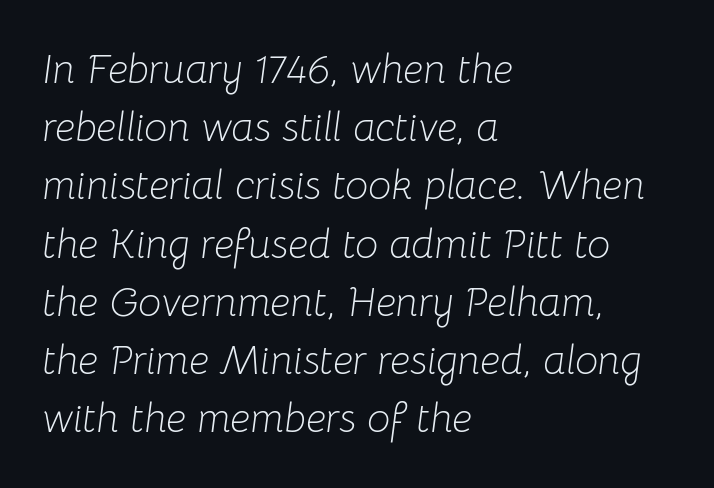
Q: Is the text bold? A: No.
Q: Is the text italic (slanted)? A: Yes, it leans right by about 8 degrees.
Q: Is the text underlined? A: No.
Q: How is the paragraph aligned? A: Left-aligned.
Q: Is the spacing between letters normal or unusually wide? A: Normal.
Q: Is the spacing between lines tight, normal or loose? A: Normal.
Q: Width (condensed, normal, or wide)? A: Normal.
Q: Stroke contrast? A: Low.
Q: x-height? A: Medium.
Q: Monospaced? A: No.
